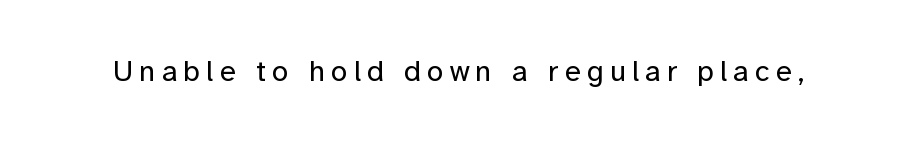
If you drew a line through each stem, it would be perfectly vertical. These lines have a slow, spaced-out rhythm from letter to letter. Do the characters align in a grid? No, the font is proportional. Weight: regular or lighter. Glance below the letters and you will spot only blank space. Unlike a traditional serif, this face leaves its strokes unadorned.
